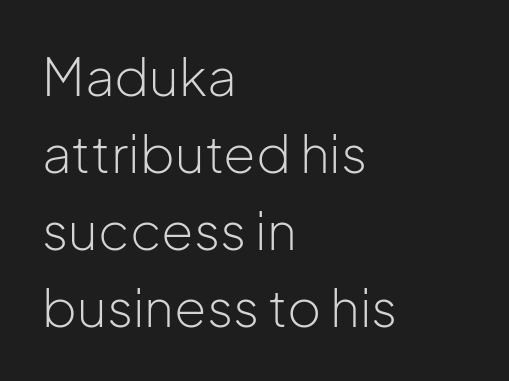
The image shows 52 px light sans-serif type, upright; set left-aligned, normal line spacing (1.48x), normal letter spacing, not underlined; low stroke contrast and a medium x-height.
